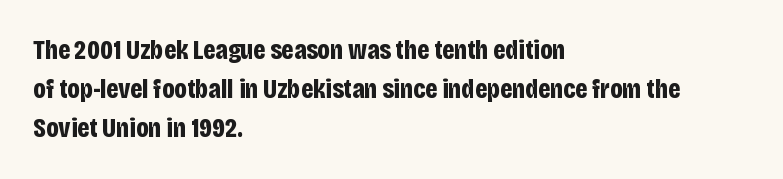
Q: Is the text bold? A: Yes.
Q: Is the text italic (slanted)? A: No, it is upright.
Q: Is the text underlined? A: No.
Q: How is the paragraph aligned? A: Left-aligned.
Q: Is the spacing between letters normal or unusually wide? A: Normal.
Q: Is the spacing between lines tight, normal or loose? A: Normal.
